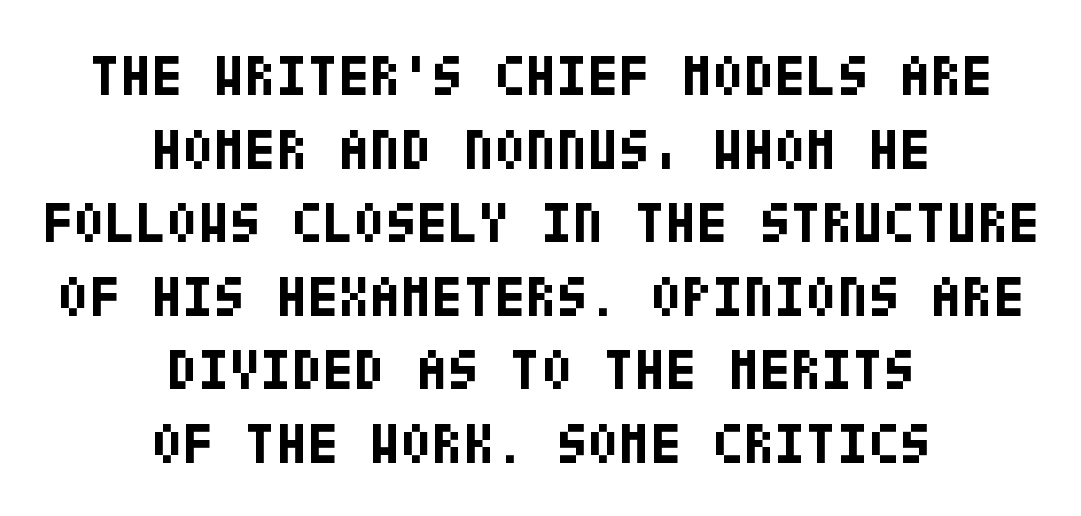
{"serif": "no", "italic": "no", "bold": "yes", "weight": "bold", "width": "condensed", "stroke_contrast": "low", "x_height": "large", "underline": "no", "align": "center", "line_spacing": "normal", "line_spacing_ratio": 1.29, "letter_spacing": "normal", "letter_spacing_em": 0.0, "glyph_px": 57}
